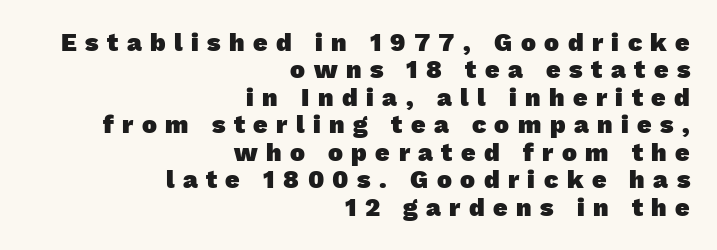
{"bold": "yes", "underline": "no", "align": "right", "line_spacing": "tight", "line_spacing_ratio": 1.1, "letter_spacing": "wide", "letter_spacing_em": 0.34, "glyph_px": 25}
